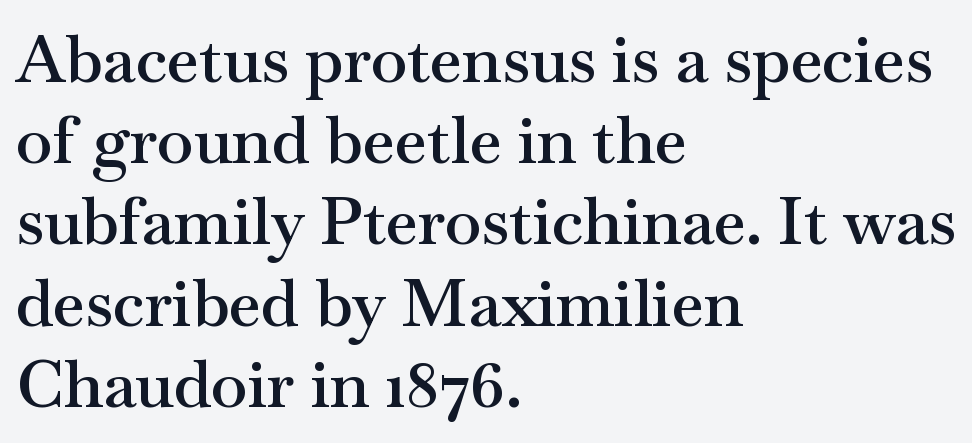
The font's upright variant was chosen for this text. Compared with typical body copy, the letter spacing here is the same. Check under the words: just untouched page. Horizontally, the lines are justified to the leading edge only. Is this a fixed-width face? No — the glyphs have proportional, varying widths. The typesetting leans somewhat heavy: a semibold.
